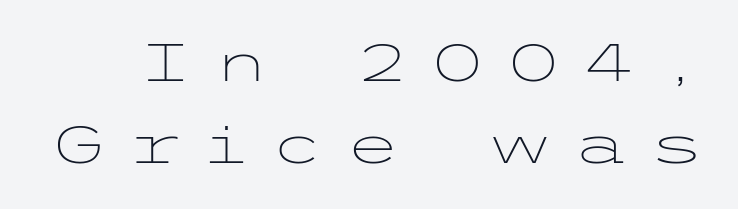
The image shows 52 px light, wide sans-serif type, upright; set normal line spacing (1.58x), unusually wide letter spacing (+0.36 em), not underlined; low stroke contrast and a medium x-height.
